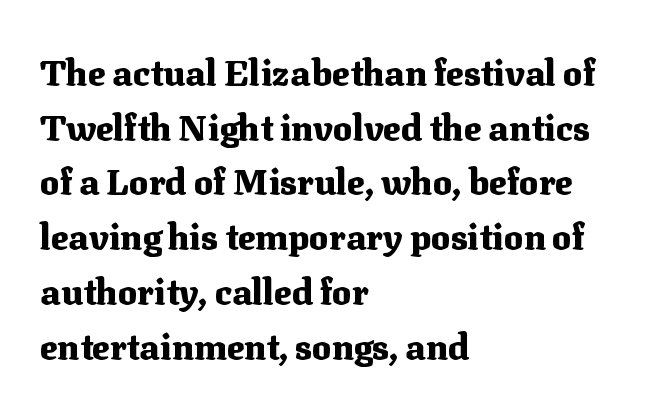
{"serif": "yes", "italic": "no", "bold": "yes", "weight": "heavy", "width": "normal", "stroke_contrast": "medium", "x_height": "medium", "monospaced": "no", "underline": "no", "align": "left", "line_spacing": "normal", "line_spacing_ratio": 1.52, "letter_spacing": "normal", "letter_spacing_em": 0.0, "glyph_px": 36}
